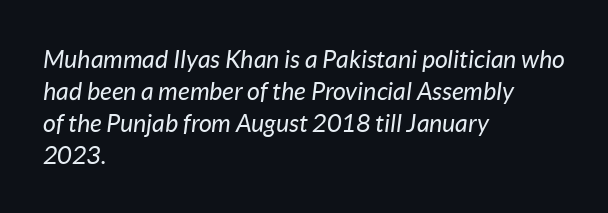
Q: Is the text bold? A: No.
Q: Is the text italic (slanted)? A: Yes, it leans right by about 7 degrees.
Q: Is the text underlined? A: No.
Q: How is the paragraph aligned? A: Left-aligned.
Q: Is the spacing between letters normal or unusually wide? A: Normal.
Q: Is the spacing between lines tight, normal or loose? A: Normal.
